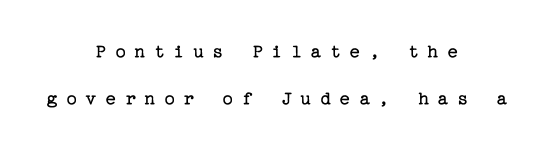
Q: Is the text bold? A: No.
Q: Is the text italic (slanted)? A: No, it is upright.
Q: Is the text underlined? A: No.
Q: How is the paragraph aligned? A: Centered.
Q: Is the spacing between letters normal or unusually wide? A: Unusually wide.
Q: Is the spacing between lines tight, normal or loose? A: Loose.
